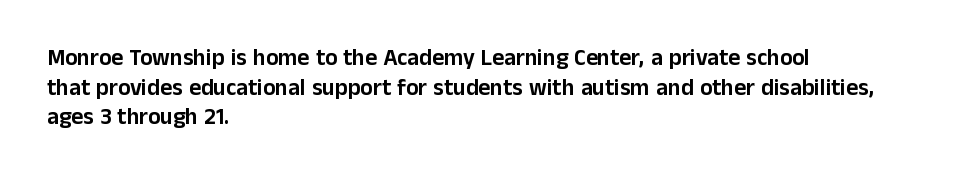
The image shows 23 px text type, upright; set left-aligned, normal line spacing (1.29x), normal letter spacing, not underlined.
